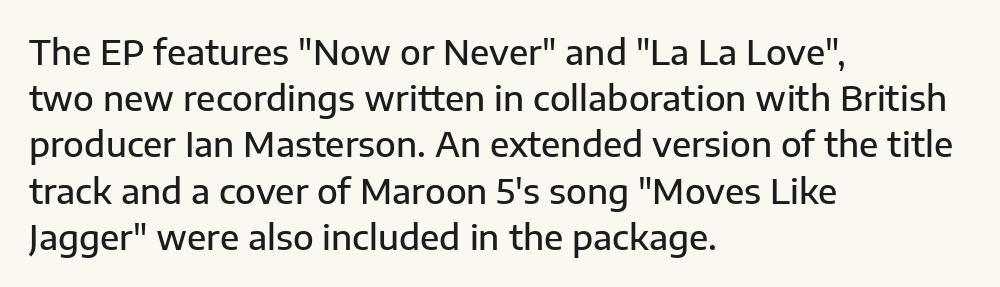
Proportional: the letters do not fall into vertical columns. Is the block centered? No — it sits flush against the left margin. This sample uses an upright cut, with every glyph sitting square on the baseline. This block has exactly the height ordinary leading produces. The baseline area is clear.
